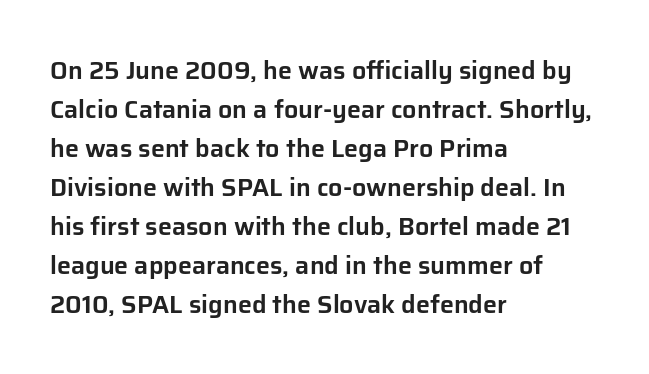
The horizontal fit of the characters is conventional and even. The passage shown stacks its lines at a standard gap. The letters stand straight up with perfectly vertical stems. Descender tails drop into unmarked territory. Is the block centered? No — it sits flush against the left margin.
